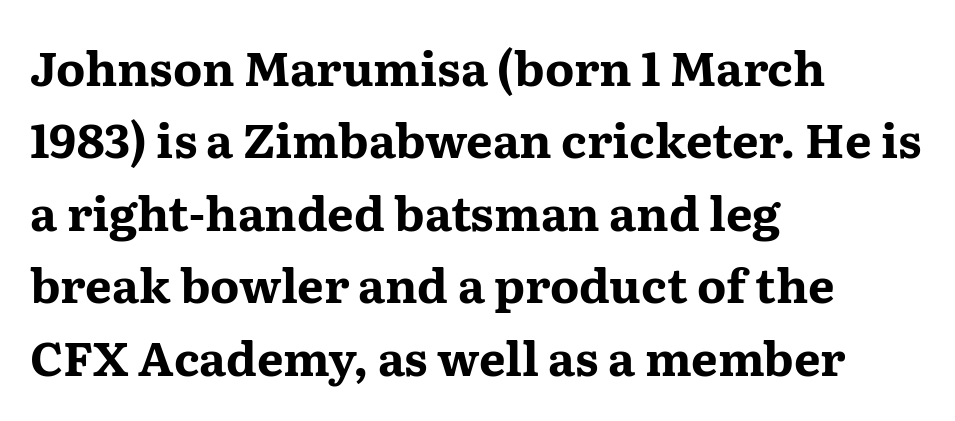
The image shows 47 px bold, wide serif type, upright; set left-aligned, normal line spacing (1.54x), normal letter spacing, not underlined; medium stroke contrast and a medium x-height.
